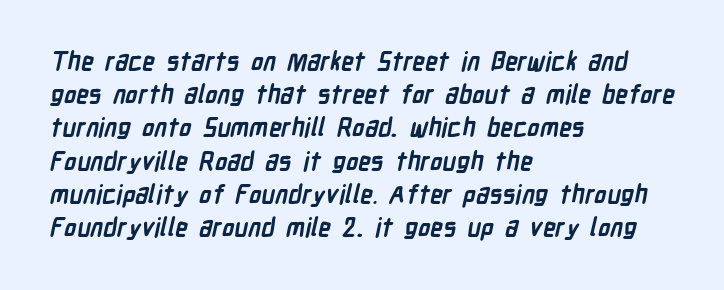
Look at the stroke-to-counter ratio: heavy, a bold. Line beginnings align vertically; line endings do not. The foot of each line stays bare and open. Rows of type keep a routine distance in the vertical direction. The passage shown has conventional tracking throughout.
